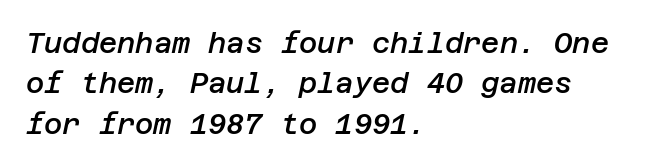
The image shows 28 px semibold type, italic (leaning right); set left-aligned, normal line spacing (1.44x), normal letter spacing, not underlined; low stroke contrast and a large x-height.
